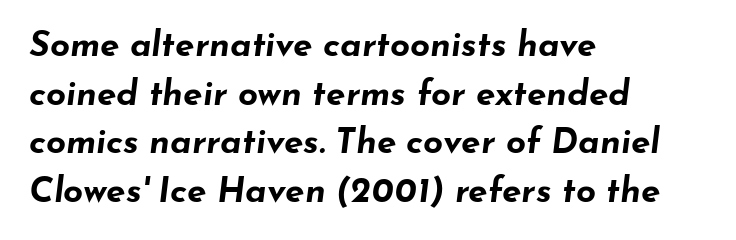
The image shows 35 px bold, wide type, italic (leaning right); set left-aligned, normal line spacing (1.39x), normal letter spacing, not underlined; low stroke contrast and a small x-height.
